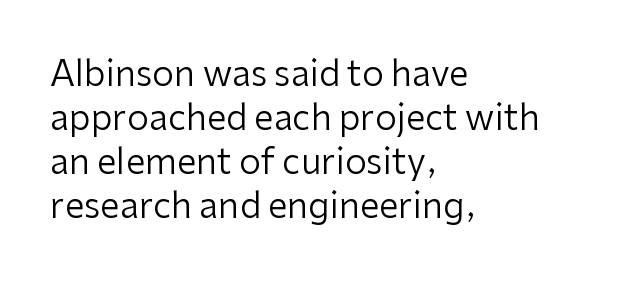
Typographically, this falls in the sans-serif category. No extra tracking has been applied to these lines. Vertically, the passage feels balanced, rows spaced as you'd expect. Reading down the block, your eye returns to a fixed left position each line.
